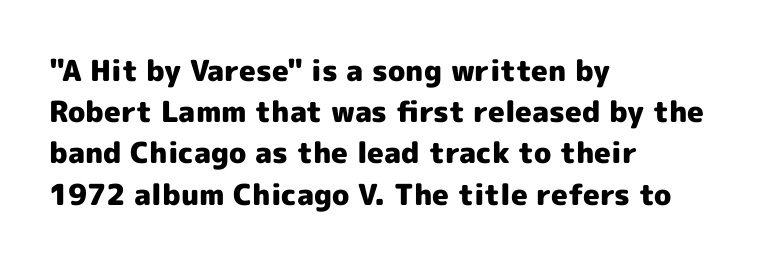
The image shows 29 px heavy sans-serif type, upright; set left-aligned, normal line spacing (1.42x), normal letter spacing, not underlined; a medium x-height.
